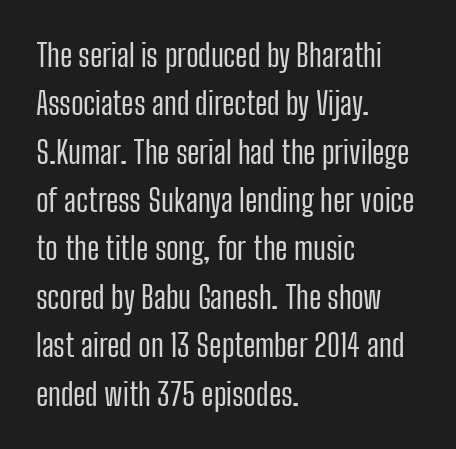
The image shows 31 px regular-weight, condensed sans-serif type, upright; set left-aligned, normal line spacing (1.56x), normal letter spacing, not underlined; low stroke contrast and a medium x-height.
